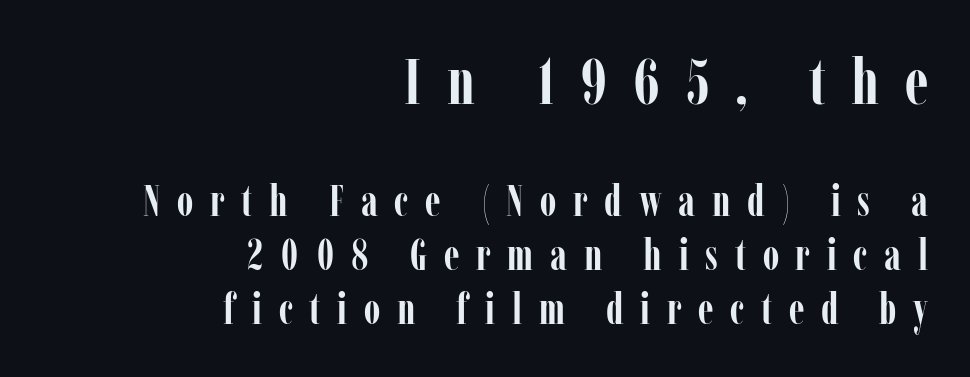
Q: Is the text bold? A: Yes.
Q: Is the text italic (slanted)? A: No, it is upright.
Q: Is the typeface a serif or a sans-serif typeface? A: Serif.
Q: Is the text underlined? A: No.
Q: How is the paragraph aligned? A: Right-aligned.
Q: Is the spacing between letters normal or unusually wide? A: Unusually wide.
Q: Is the spacing between lines tight, normal or loose? A: Normal.
Q: Which block of text is set in a larger size, the first (top) or the second (bottom)? A: The first (top) one.
Q: Width (condensed, normal, or wide)? A: Condensed.
Q: Stroke contrast? A: Low.
Q: x-height? A: Medium.
Q: Monospaced? A: No.
